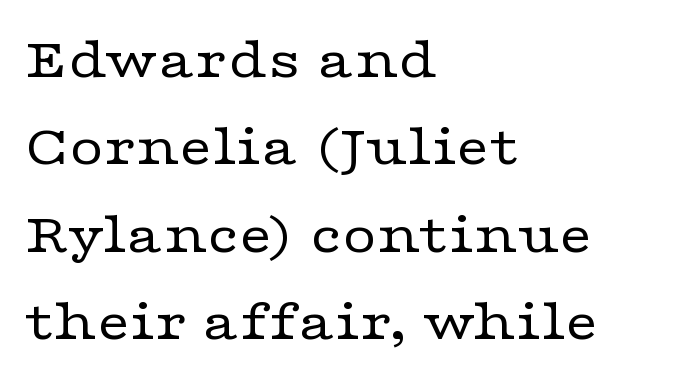
{"serif": "yes", "italic": "no", "bold": "no", "weight": "regular", "width": "wide", "stroke_contrast": "low", "x_height": "medium", "monospaced": "no", "underline": "no", "align": "left", "line_spacing": "normal", "line_spacing_ratio": 1.48, "letter_spacing": "normal", "letter_spacing_em": 0.0, "glyph_px": 59}
